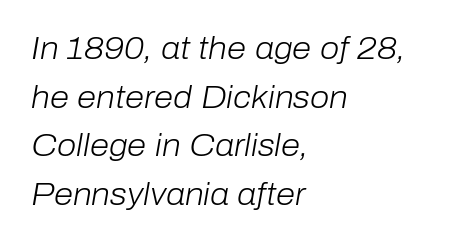
Q: Is the text bold? A: No.
Q: Is the text italic (slanted)? A: Yes, it leans right by about 10 degrees.
Q: Is the text underlined? A: No.
Q: How is the paragraph aligned? A: Left-aligned.
Q: Is the spacing between letters normal or unusually wide? A: Normal.
Q: Is the spacing between lines tight, normal or loose? A: Normal.
Q: Width (condensed, normal, or wide)? A: Normal.
Q: Stroke contrast? A: Low.
Q: x-height? A: Medium.
Q: Monospaced? A: No.
